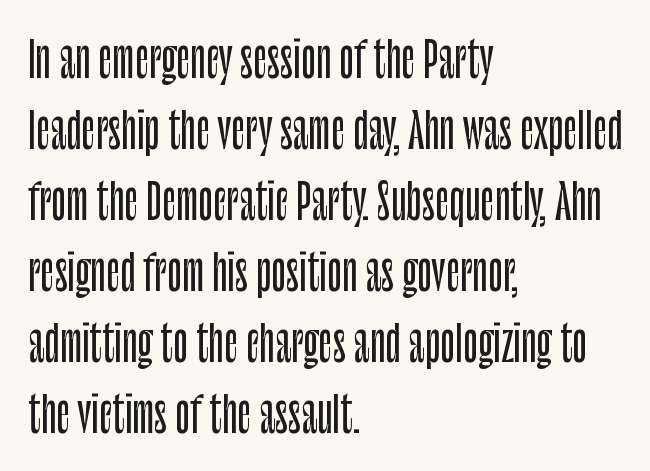
{"serif": "no", "italic": "no", "width": "condensed", "stroke_contrast": "low", "x_height": "large", "monospaced": "no", "underline": "no", "align": "left", "line_spacing": "normal", "line_spacing_ratio": 1.45, "letter_spacing": "normal", "letter_spacing_em": 0.0, "glyph_px": 49}
